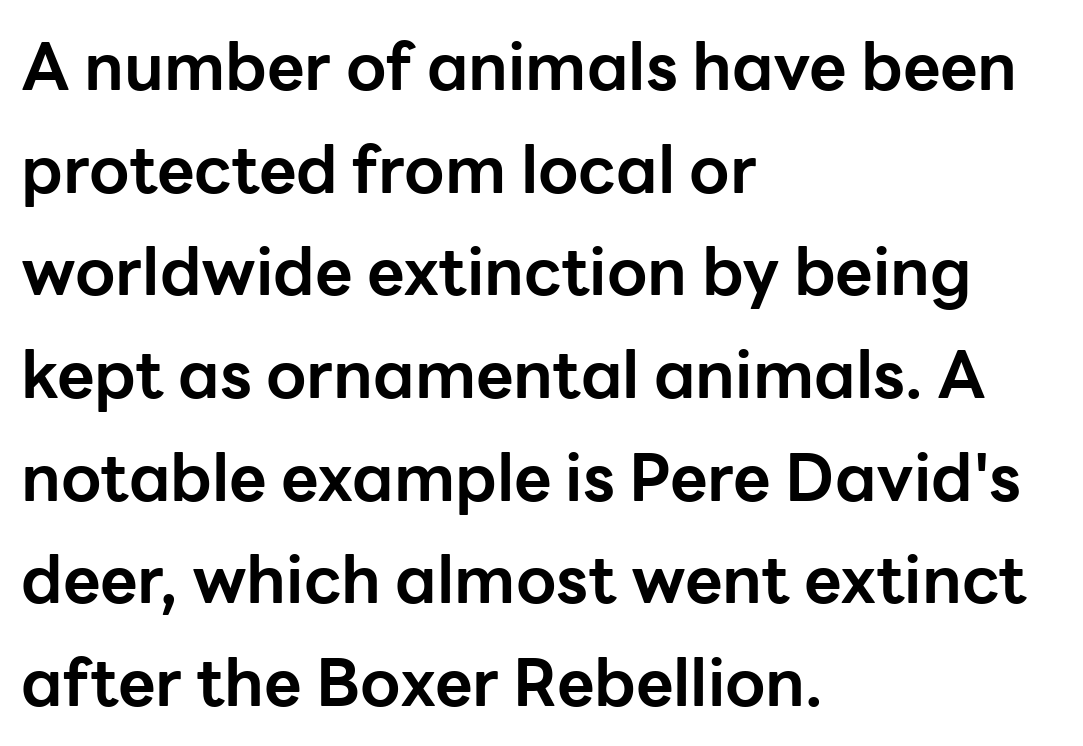
Q: Is the text bold? A: Yes.
Q: Is the text italic (slanted)? A: No, it is upright.
Q: Is the typeface a serif or a sans-serif typeface? A: Sans-serif.
Q: Is the text underlined? A: No.
Q: How is the paragraph aligned? A: Left-aligned.
Q: Is the spacing between letters normal or unusually wide? A: Normal.
Q: Is the spacing between lines tight, normal or loose? A: Normal.
Q: Width (condensed, normal, or wide)? A: Normal.
Q: Stroke contrast? A: Low.
Q: x-height? A: Medium.
Q: Monospaced? A: No.
